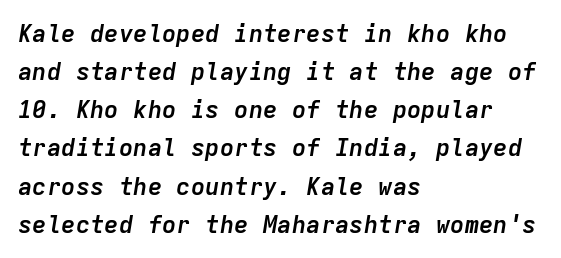
Q: Is the text bold? A: Yes.
Q: Is the text italic (slanted)? A: Yes, it leans right by about 9 degrees.
Q: Is the text underlined? A: No.
Q: How is the paragraph aligned? A: Left-aligned.
Q: Is the spacing between letters normal or unusually wide? A: Normal.
Q: Is the spacing between lines tight, normal or loose? A: Normal.
